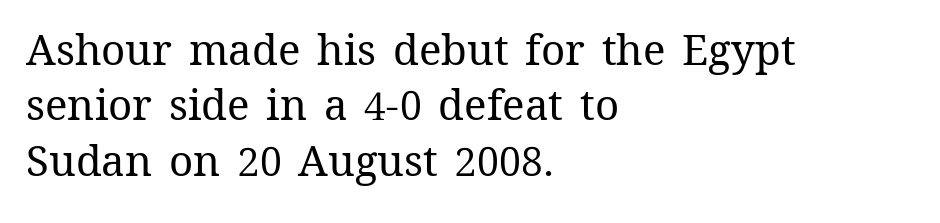
The image shows 42 px regular-weight type, upright; set left-aligned, normal line spacing (1.32x), normal letter spacing, not underlined; medium stroke contrast and a medium x-height.
